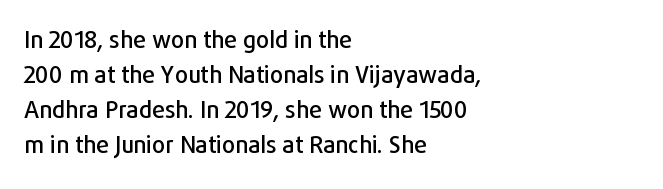
Q: Is the text italic (slanted)? A: No, it is upright.
Q: Is the text underlined? A: No.
Q: How is the paragraph aligned? A: Left-aligned.
Q: Is the spacing between letters normal or unusually wide? A: Normal.
Q: Is the spacing between lines tight, normal or loose? A: Normal.
